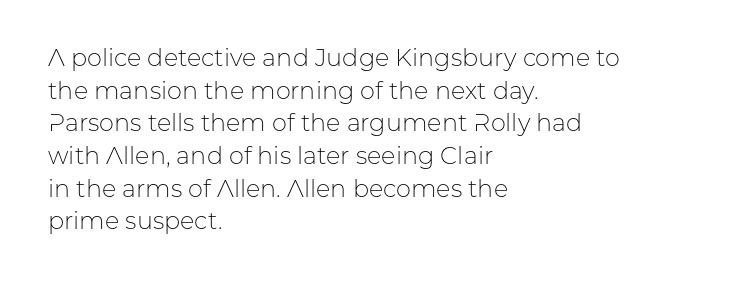
Plain, unruled lines of type. Ordinary non-slanted type is in use. Does extra space separate the letters? No, they use regular spacing. This is not heavy type; no bold has been used. These lines sit exactly where default settings would place them. Reading down the block, your eye returns to a fixed left position each line.
